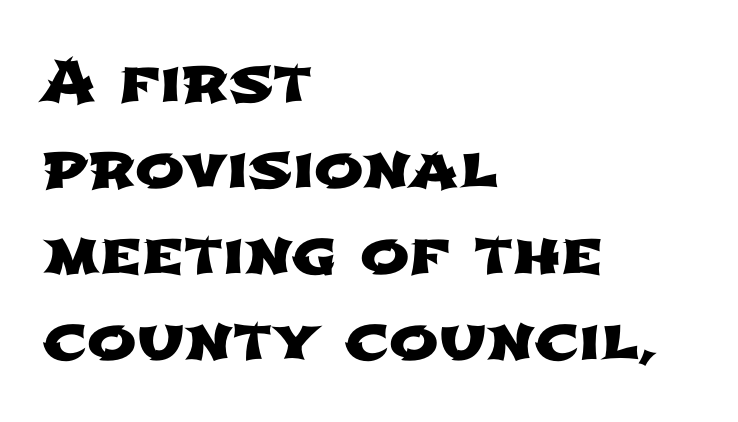
Q: Is the typeface a serif or a sans-serif typeface? A: Sans-serif.
Q: Is the text underlined? A: No.
Q: How is the paragraph aligned? A: Left-aligned.
Q: Is the spacing between letters normal or unusually wide? A: Normal.
Q: Is the spacing between lines tight, normal or loose? A: Normal.
Q: Width (condensed, normal, or wide)? A: Wide.
Q: Stroke contrast? A: Low.
Q: x-height? A: Medium.
Q: Monospaced? A: No.
